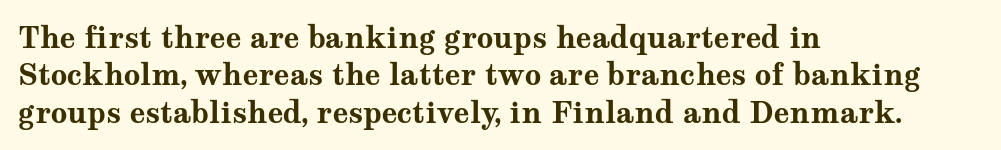
Q: Is the text bold? A: Yes.
Q: Is the text italic (slanted)? A: No, it is upright.
Q: Is the typeface a serif or a sans-serif typeface? A: Serif.
Q: Is the text underlined? A: No.
Q: How is the paragraph aligned? A: Left-aligned.
Q: Is the spacing between letters normal or unusually wide? A: Normal.
Q: Is the spacing between lines tight, normal or loose? A: Normal.
Q: Width (condensed, normal, or wide)? A: Wide.
Q: Stroke contrast? A: Medium.
Q: x-height? A: Medium.
Q: Monospaced? A: No.
